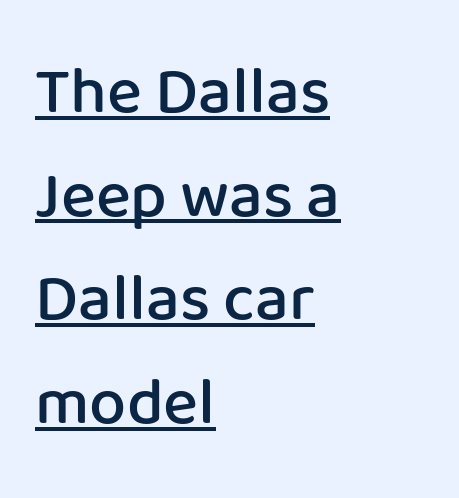
The lines are quadded left. The typeface chosen for these lines omits serifs. Nothing unusual about the tracking: characters are spaced as the font intends. Check the space under the baseline: a stroke is drawn there.
